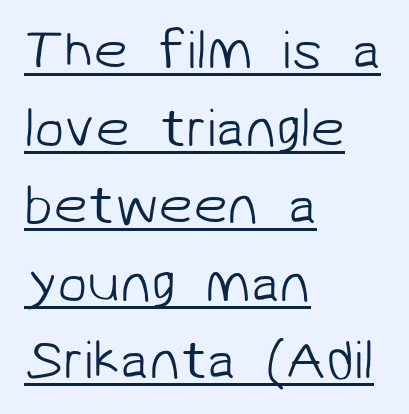
{"serif": "no", "bold": "no", "weight": "light", "width": "normal", "stroke_contrast": "low", "x_height": "medium", "monospaced": "no", "underline": "yes", "align": "left", "line_spacing": "normal", "line_spacing_ratio": 1.41, "letter_spacing": "normal", "letter_spacing_em": 0.0, "glyph_px": 55}
